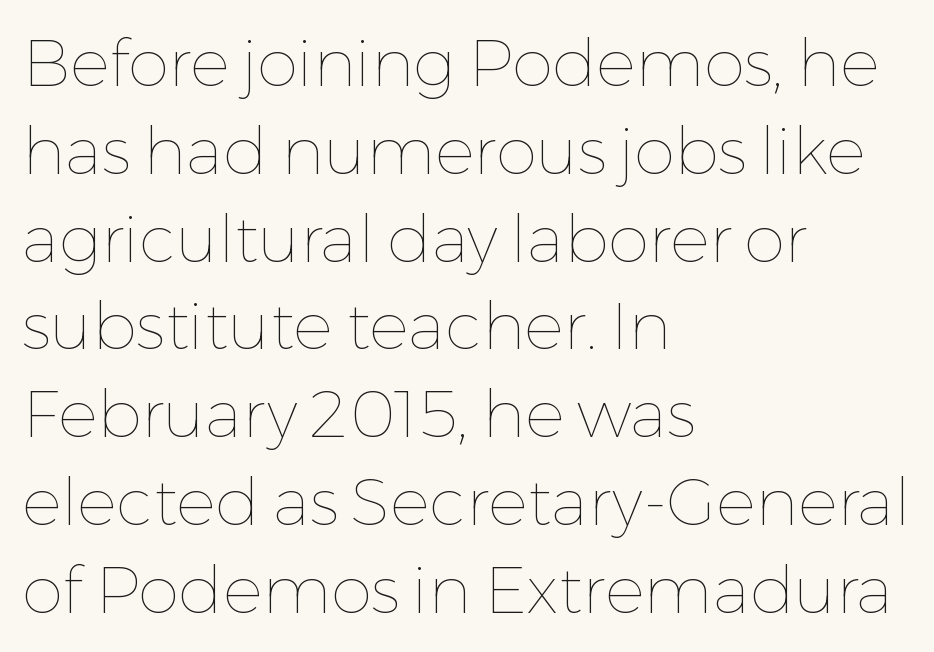
{"italic": "no", "bold": "no", "weight": "thin", "width": "normal", "stroke_contrast": "low", "x_height": "medium", "monospaced": "no", "underline": "no", "align": "left", "line_spacing": "normal", "line_spacing_ratio": 1.33, "letter_spacing": "normal", "letter_spacing_em": 0.0, "glyph_px": 66}
